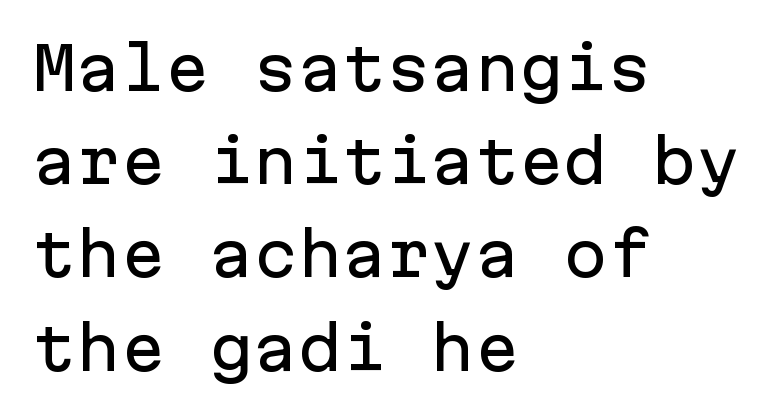
Q: Is the text italic (slanted)? A: No, it is upright.
Q: Is the typeface a serif or a sans-serif typeface? A: Sans-serif.
Q: Is the text underlined? A: No.
Q: How is the paragraph aligned? A: Left-aligned.
Q: Is the spacing between letters normal or unusually wide? A: Normal.
Q: Is the spacing between lines tight, normal or loose? A: Normal.
Q: Width (condensed, normal, or wide)? A: Normal.
Q: Stroke contrast? A: Low.
Q: x-height? A: Medium.
Q: Monospaced? A: Yes.
